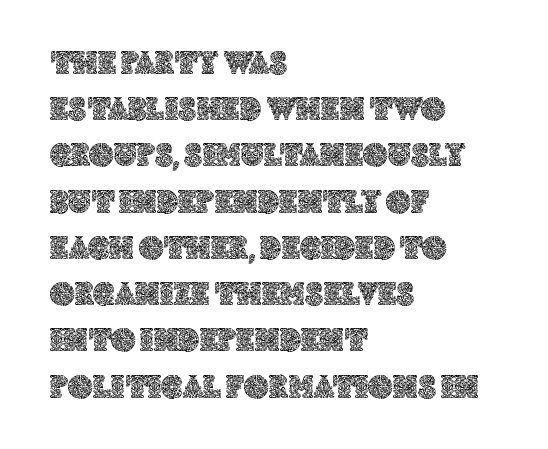
Q: Is the text italic (slanted)? A: No, it is upright.
Q: Is the text underlined? A: No.
Q: How is the paragraph aligned? A: Left-aligned.
Q: Is the spacing between letters normal or unusually wide? A: Normal.
Q: Is the spacing between lines tight, normal or loose? A: Normal.
Q: Width (condensed, normal, or wide)? A: Normal.
Q: x-height? A: Large.
Q: Monospaced? A: No.
